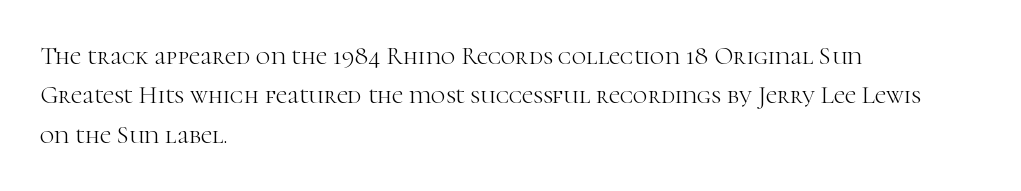
Q: Is the text bold? A: No.
Q: Is the text italic (slanted)? A: No, it is upright.
Q: Is the text underlined? A: No.
Q: How is the paragraph aligned? A: Left-aligned.
Q: Is the spacing between letters normal or unusually wide? A: Normal.
Q: Is the spacing between lines tight, normal or loose? A: Normal.
